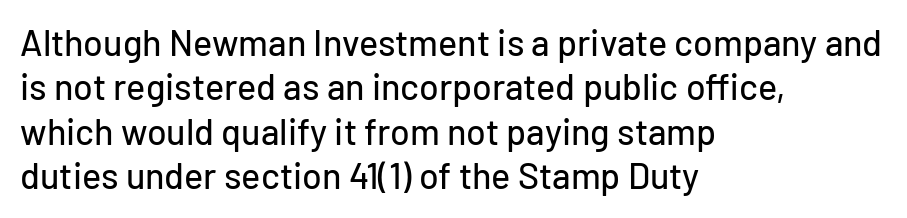
Q: Is the text italic (slanted)? A: No, it is upright.
Q: Is the typeface a serif or a sans-serif typeface? A: Sans-serif.
Q: Is the text underlined? A: No.
Q: How is the paragraph aligned? A: Left-aligned.
Q: Is the spacing between letters normal or unusually wide? A: Normal.
Q: Width (condensed, normal, or wide)? A: Normal.
Q: Stroke contrast? A: Low.
Q: x-height? A: Medium.
Q: Monospaced? A: No.
